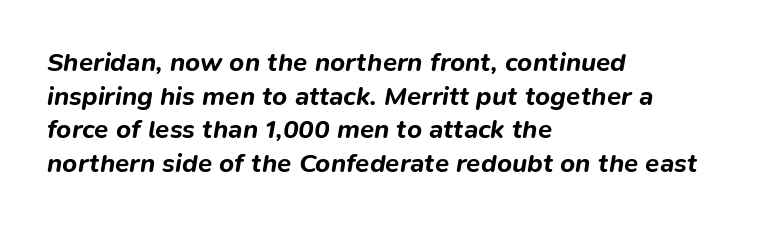
The image shows 26 px bold type, italic (leaning right); set left-aligned, normal line spacing (1.29x), normal letter spacing, not underlined.
